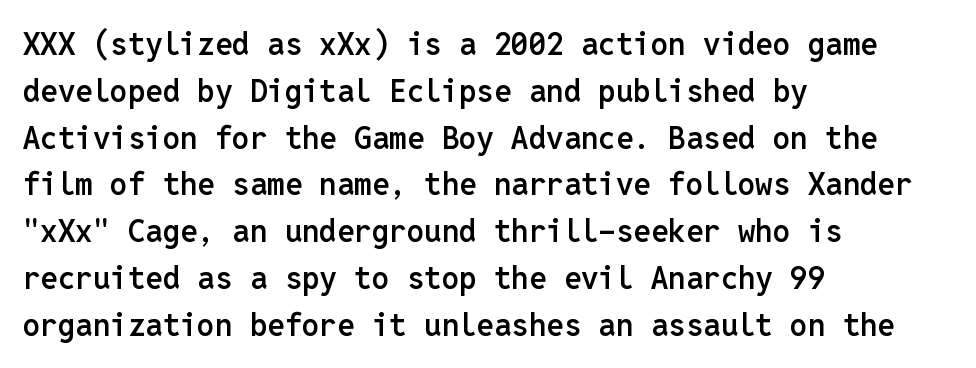
This sample has the even, mechanical cadence of fixed-width lettering. Compared with typical paragraphs, the rows here are spaced about the same. The horizontal fit of the characters is conventional and even. Each row of text sits above clean, open space.
